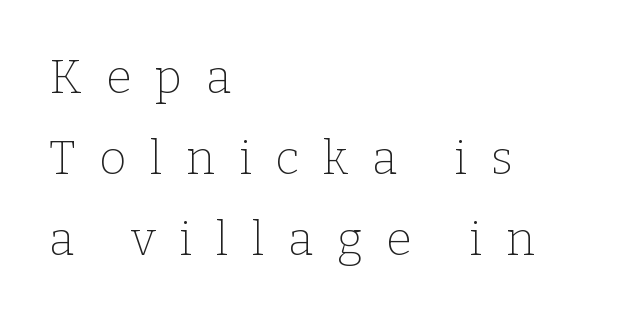
The image shows 47 px thin serif type, upright; set left-aligned, line spacing 1.72x, unusually wide letter spacing (+0.5 em), not underlined; low stroke contrast and a medium x-height.
